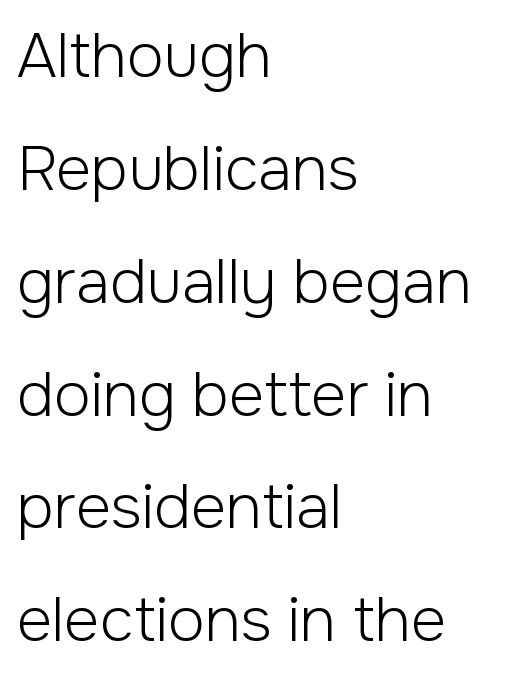
The face used here is proportionally spaced, like ordinary book or web type. Ink coverage per letter is moderate at most. Serifs: no, the terminals of the letterforms are clean. A roman cut, with each character standing at attention.
